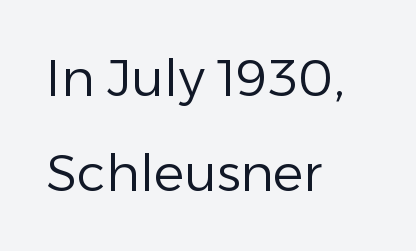
{"serif": "no", "italic": "no", "bold": "no", "weight": "regular", "width": "normal", "stroke_contrast": "low", "x_height": "medium", "monospaced": "no", "underline": "no", "align": "left", "line_spacing_ratio": 1.87, "letter_spacing": "normal", "letter_spacing_em": 0.0, "glyph_px": 51}
